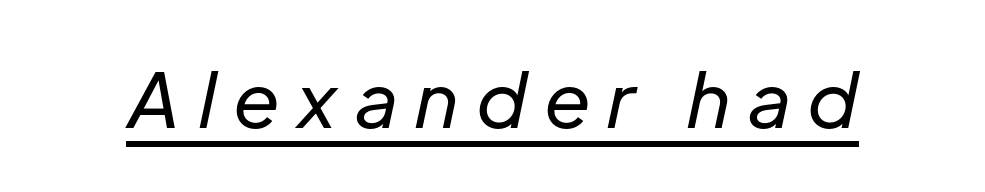
{"italic": "yes", "lean": "right", "slant_degrees": 12, "bold": "no", "weight": "regular", "width": "normal", "stroke_contrast": "low", "x_height": "medium", "monospaced": "no", "underline": "yes", "letter_spacing": "wide", "letter_spacing_em": 0.22, "glyph_px": 75}
